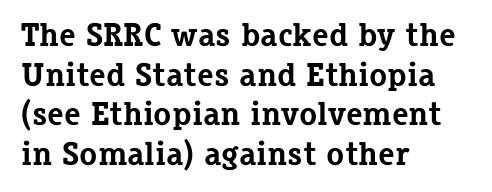
The image shows 33 px bold serif type, upright; set left-aligned, line spacing 1.2x, normal letter spacing, not underlined; low stroke contrast and a medium x-height.
